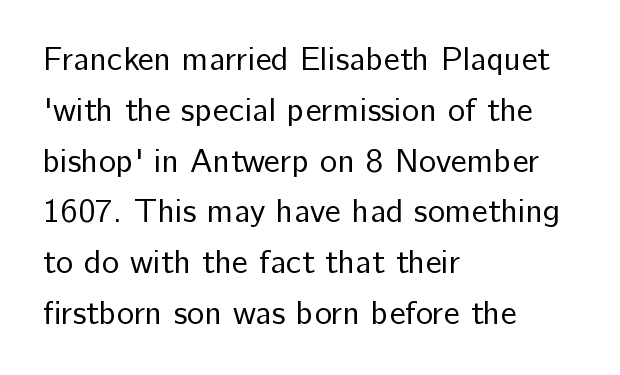
Decoration check: the copy has no underline. Inter-character spacing is left at the font's built-in metrics. A light-to-regular cut is what we see here. Letterform terminals end flat and unadorned throughout the passage. The rendering uses a moderate line-height, typical for paragraphs.
